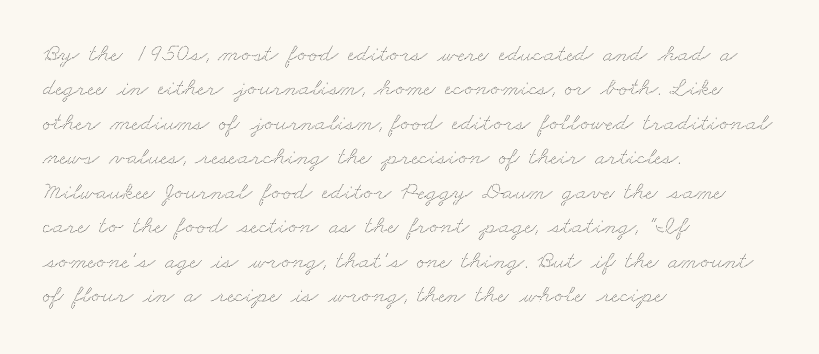
Q: Is the text underlined? A: No.
Q: How is the paragraph aligned? A: Left-aligned.
Q: Is the spacing between letters normal or unusually wide? A: Normal.
Q: Is the spacing between lines tight, normal or loose? A: Normal.
